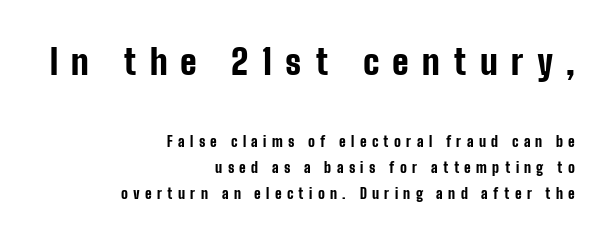
{"serif": "no", "italic": "no", "bold": "yes", "weight": "bold", "width": "condensed", "stroke_contrast": "low", "x_height": "medium", "monospaced": "no", "underline": "no", "align": "right", "line_spacing_ratio": 1.86, "letter_spacing": "wide", "letter_spacing_em": 0.38, "larger_block": "first", "size_ratio": 2.5, "glyph_px": 35}
